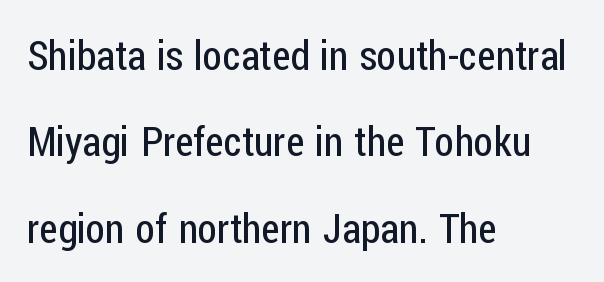
Spacing verdict: proportional, widths tailored to each character. Vertical spacing — loose. Is the type heavy? It reads as light-to-regular instead. You could call the tracking neutral — neither tight nor loose.
